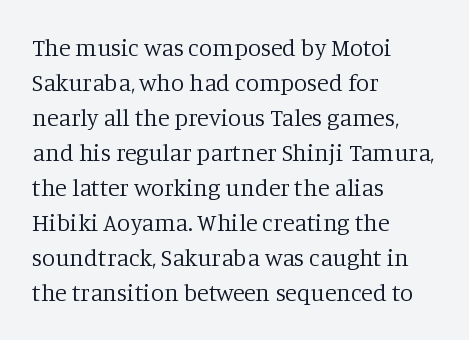
{"italic": "no", "bold": "no", "underline": "no", "align": "left", "line_spacing": "normal", "line_spacing_ratio": 1.46, "letter_spacing": "normal", "letter_spacing_em": 0.0, "glyph_px": 24}
